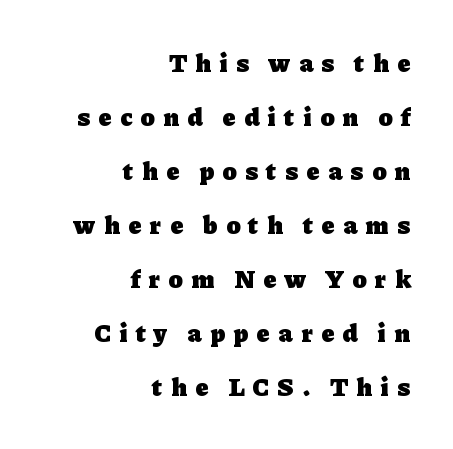
The image shows 26 px bold type, upright; set right-aligned, loose line spacing (2.08x), unusually wide letter spacing (+0.33 em), not underlined.
